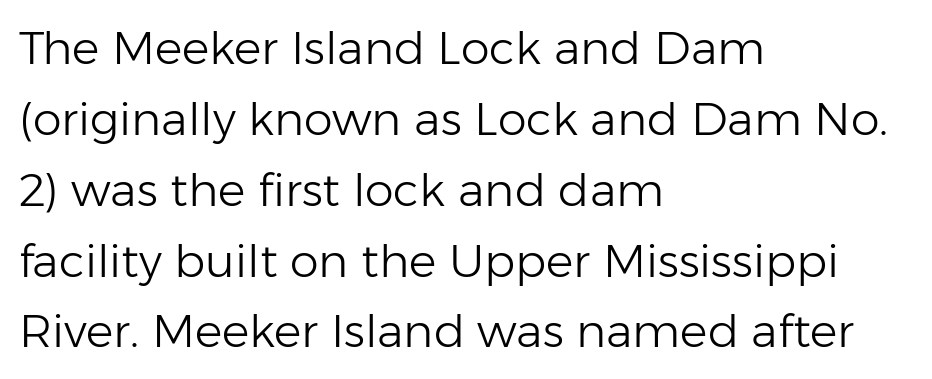
Q: Is the text bold? A: No.
Q: Is the text italic (slanted)? A: No, it is upright.
Q: Is the typeface a serif or a sans-serif typeface? A: Sans-serif.
Q: Is the text underlined? A: No.
Q: How is the paragraph aligned? A: Left-aligned.
Q: Is the spacing between letters normal or unusually wide? A: Normal.
Q: Is the spacing between lines tight, normal or loose? A: Normal.
Q: Width (condensed, normal, or wide)? A: Normal.
Q: Stroke contrast? A: Low.
Q: x-height? A: Medium.
Q: Monospaced? A: No.
